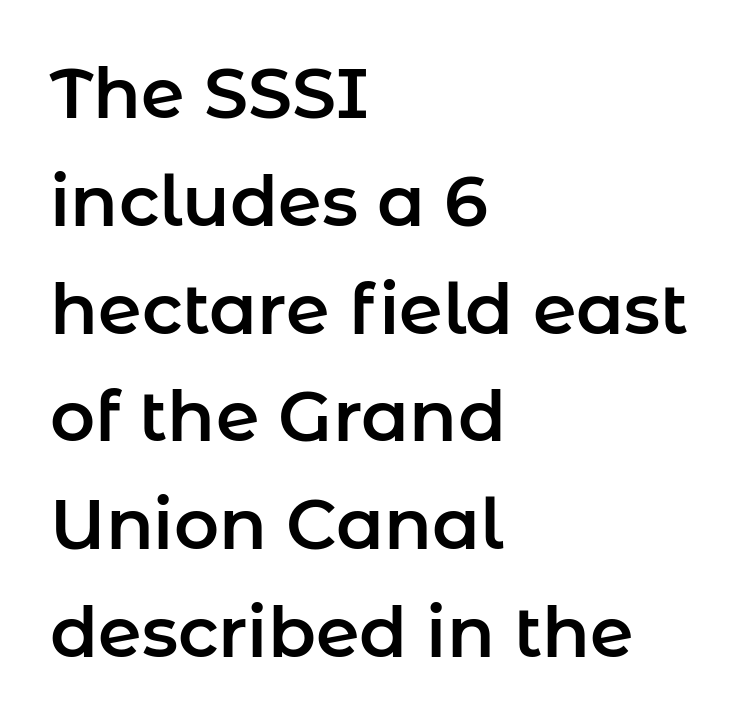
{"serif": "no", "italic": "no", "width": "normal", "stroke_contrast": "low", "x_height": "medium", "monospaced": "no", "underline": "no", "align": "left", "line_spacing": "normal", "line_spacing_ratio": 1.54, "letter_spacing": "normal", "letter_spacing_em": 0.0, "glyph_px": 70}
